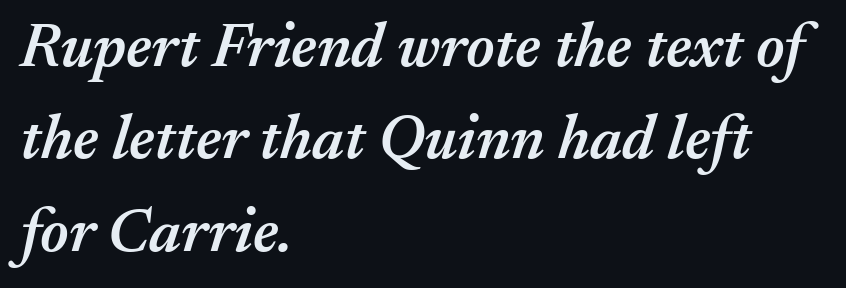
Italic: yes, the glyphs are oblique. Clear beneath every line of the passage. Compared with a centered layout, this one pins lines to the left instead. You could not count columns in this text — the font is proportionally spaced. In terms of leading, this rendering sits right in the middle. Tracking here is standard; glyphs follow each other at the usual distance.
